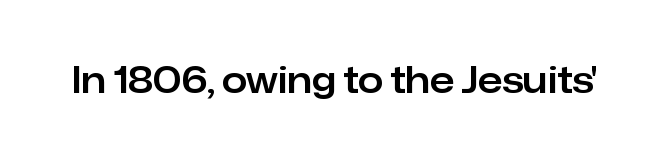
You could not count columns in this text — the font is proportionally spaced. This is roman type, the default non-slanted kind. Short note: letters normally spaced. Clear beneath every line of the passage. Font category for this specimen: sans-serif.
